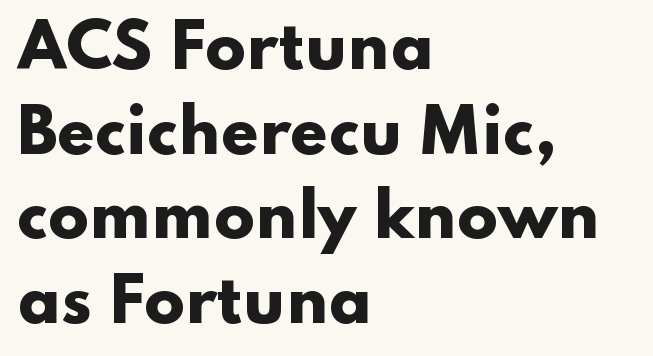
{"serif": "no", "italic": "no", "bold": "yes", "weight": "heavy", "width": "wide", "stroke_contrast": "low", "x_height": "small", "monospaced": "no", "underline": "no", "align": "left", "line_spacing": "normal", "line_spacing_ratio": 1.41, "letter_spacing": "normal", "letter_spacing_em": 0.0, "glyph_px": 60}
